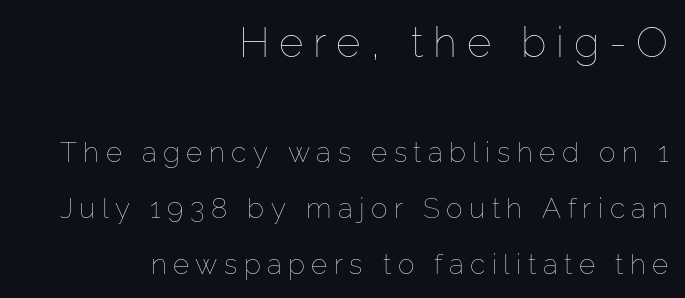
The rag falls on the left side of this text block. Note the varied advance widths — an 'i' is clearly narrower than an 'm'. The words here are not underlined. The rendering uses a large line-height, opening up the rows. A light-to-regular cut is what we see here.
